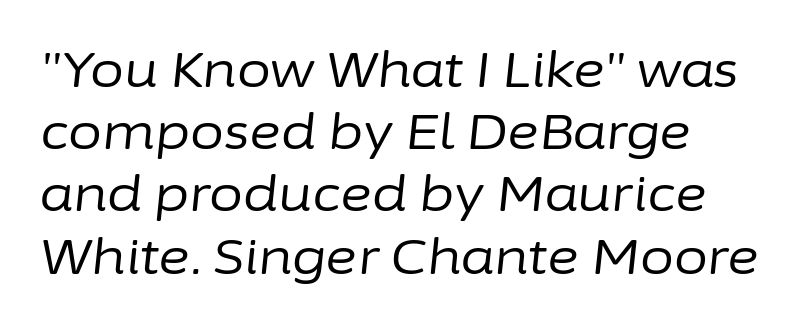
Does the lettering tilt? It does — this is italic. The lines are quadded left. The passage shown stacks its lines at a standard gap. The tracking reads as untouched default to a designer's eye. The string is rendered with underlining switched off. Spacing verdict: proportional, widths tailored to each character.
